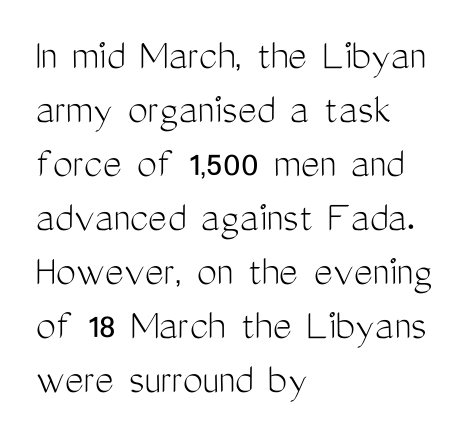
Q: Is the text bold? A: No.
Q: Is the text italic (slanted)? A: No, it is upright.
Q: Is the typeface a serif or a sans-serif typeface? A: Sans-serif.
Q: Is the text underlined? A: No.
Q: How is the paragraph aligned? A: Left-aligned.
Q: Is the spacing between letters normal or unusually wide? A: Normal.
Q: Width (condensed, normal, or wide)? A: Condensed.
Q: Stroke contrast? A: Medium.
Q: x-height? A: Medium.
Q: Monospaced? A: No.
